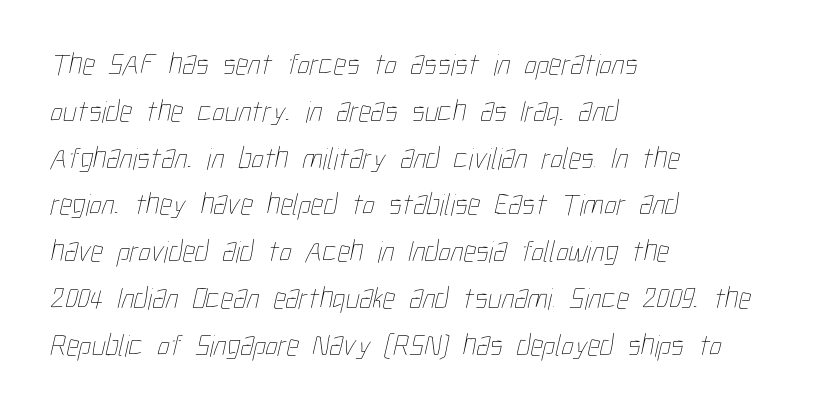
Is the block centered? No — it sits flush against the left margin. The line texture is even and compact thanks to regular tracking. The strokes are not fattened; the text isn't bold. No word sits above an underline.
